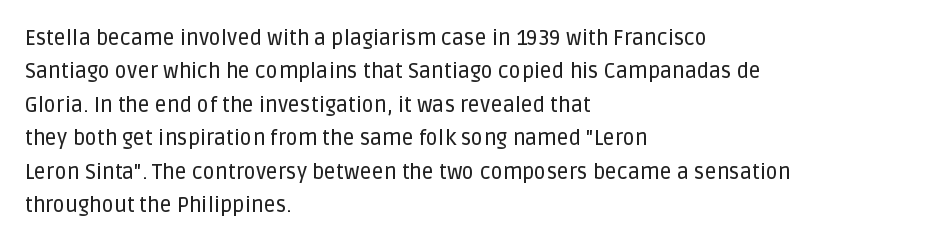
Q: Is the text italic (slanted)? A: No, it is upright.
Q: Is the text underlined? A: No.
Q: How is the paragraph aligned? A: Left-aligned.
Q: Is the spacing between letters normal or unusually wide? A: Normal.
Q: Is the spacing between lines tight, normal or loose? A: Normal.
